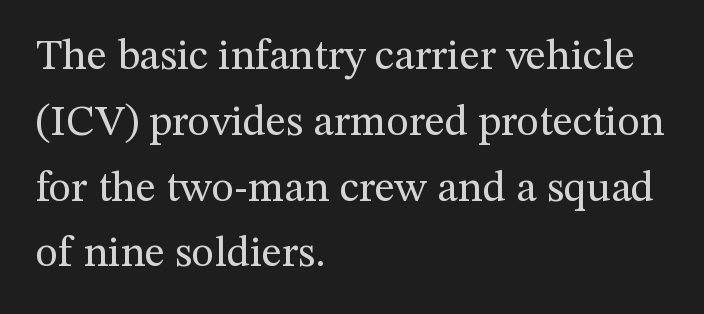
{"serif": "yes", "italic": "no", "bold": "no", "weight": "regular", "width": "normal", "stroke_contrast": "medium", "x_height": "medium", "monospaced": "no", "underline": "no", "align": "left", "line_spacing": "normal", "line_spacing_ratio": 1.53, "letter_spacing": "normal", "letter_spacing_em": 0.0, "glyph_px": 43}
